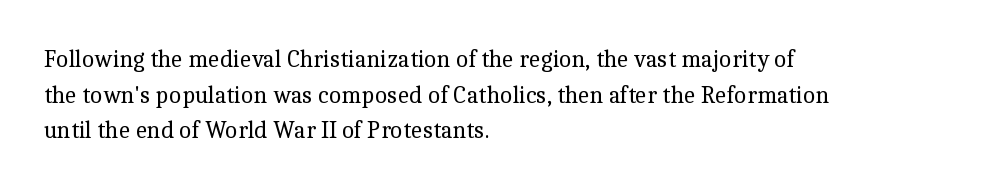
The image shows 24 px text type, upright; set left-aligned, normal line spacing (1.48x), normal letter spacing, not underlined.
